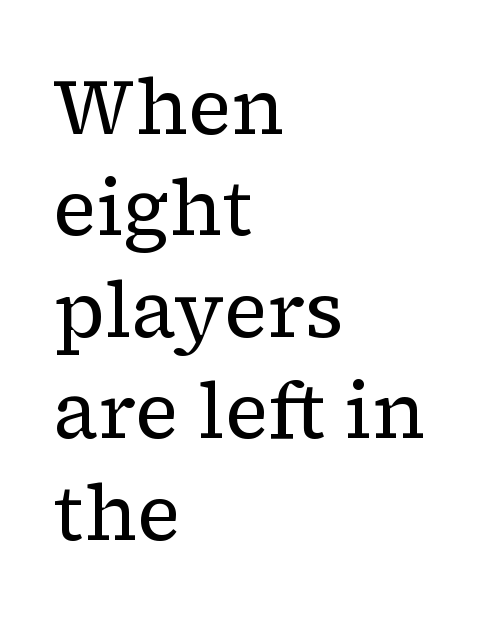
Q: Is the text bold? A: No.
Q: Is the text italic (slanted)? A: No, it is upright.
Q: Is the typeface a serif or a sans-serif typeface? A: Serif.
Q: Is the text underlined? A: No.
Q: How is the paragraph aligned? A: Left-aligned.
Q: Is the spacing between letters normal or unusually wide? A: Normal.
Q: Is the spacing between lines tight, normal or loose? A: Normal.
Q: Width (condensed, normal, or wide)? A: Normal.
Q: Stroke contrast? A: Low.
Q: x-height? A: Medium.
Q: Monospaced? A: No.
